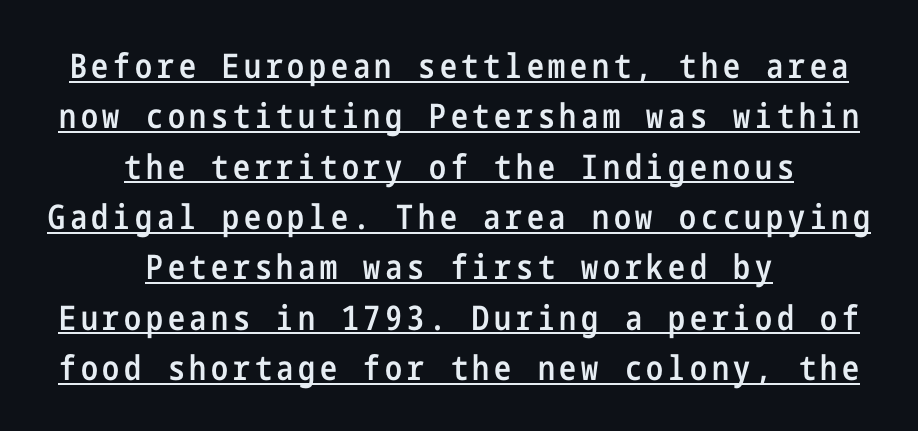
These lines carry some extra weight — a demibold, not a full bold. Grotesque or geometric, the face here clearly has no serifs. What decoration does the sample have? An underline. The typography opts for an upright posture over an oblique one. Vertical spacing — default.
